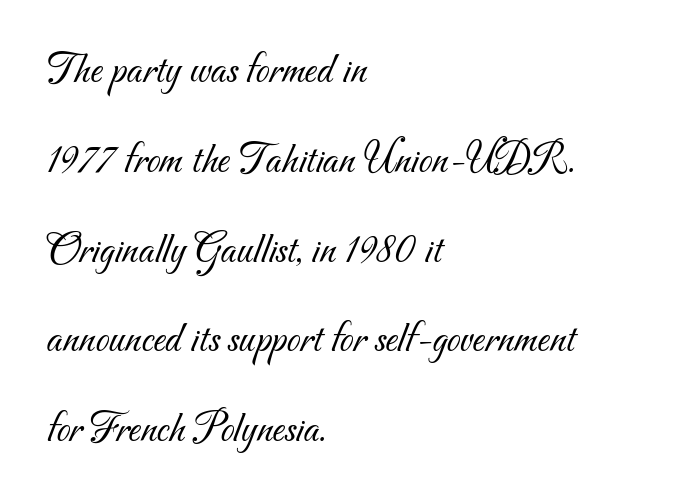
The image shows 44 px light sans-serif type; set left-aligned, loose line spacing (2.04x), normal letter spacing, not underlined; medium stroke contrast and a small x-height.
